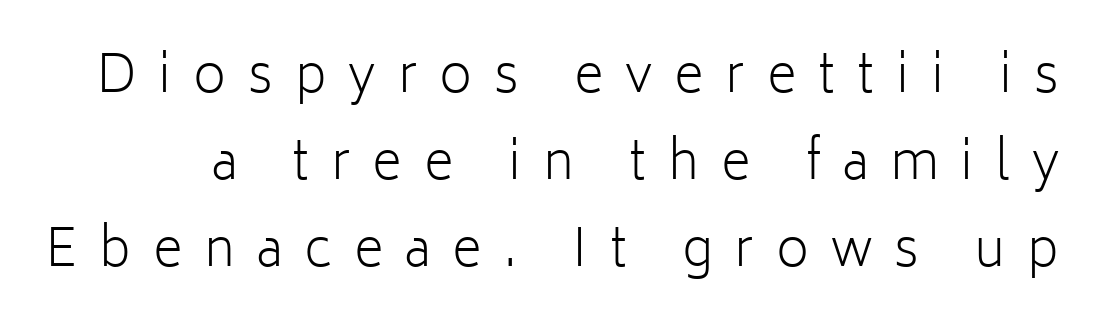
Vertical stems look standard width or narrower in stroke. Anything drawn beneath the words? Only blank space. Classification — sans serif. Substantial extra tracking has been applied to these lines. The type sits square on the baseline with zero lean. Here the designer chose a conventional face with non-uniform glyph widths.
